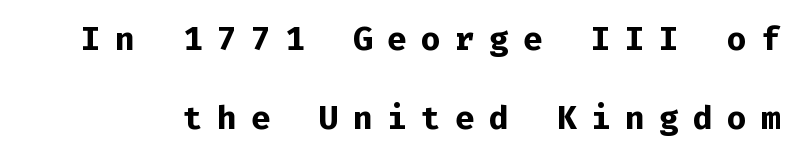
Grotesque or geometric, the face here clearly has no serifs. This rendering features lettering with no underline. Display-style spreading of the glyphs; the letterfit is very open. When letters stand straight like this, we call the style roman or upright.
